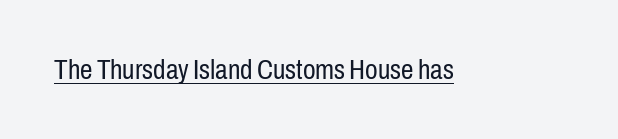
The image shows 28 px regular-weight, condensed sans-serif type, upright; set normal letter spacing, underlined; low stroke contrast and a medium x-height.
